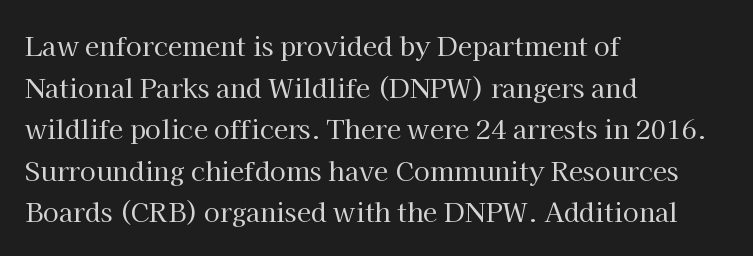
{"italic": "no", "bold": "no", "underline": "no", "align": "left", "line_spacing": "normal", "line_spacing_ratio": 1.6, "letter_spacing": "normal", "letter_spacing_em": 0.0, "glyph_px": 26}
